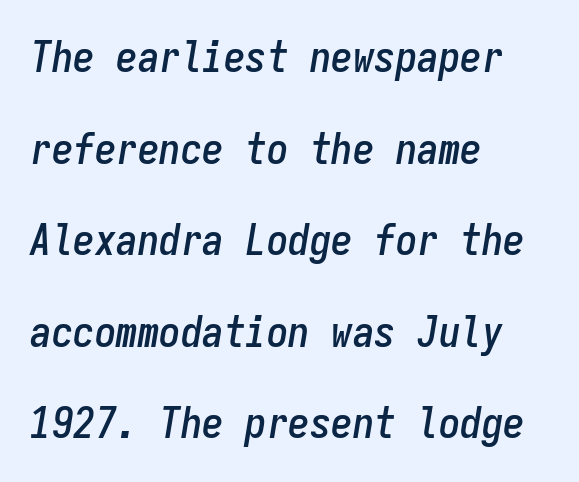
A typesetter would call this monospace, since all characters share one set width. Summary of vertical rhythm: relaxed, with wide interline spacing. Any mark beneath the type? The region is blank. Glyph-to-glyph distance matches everyday printed text. The paragraph has a hard left edge and a soft right edge. This sample uses an oblique cut, with every glyph tilted off the vertical.
